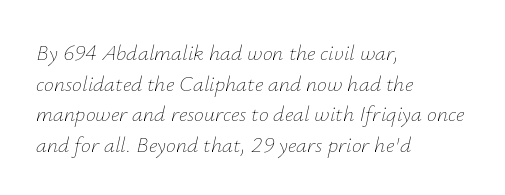
Q: Is the text bold? A: No.
Q: Is the text italic (slanted)? A: Yes, it leans right by about 12 degrees.
Q: Is the text underlined? A: No.
Q: How is the paragraph aligned? A: Left-aligned.
Q: Is the spacing between letters normal or unusually wide? A: Normal.
Q: Is the spacing between lines tight, normal or loose? A: Normal.
